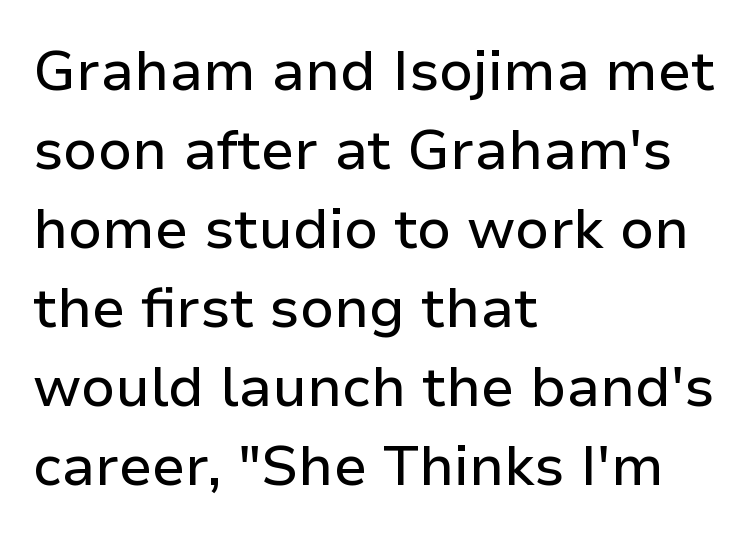
The rendering uses a moderate line-height, typical for paragraphs. The passage shown has conventional tracking throughout. Left-aligned paragraph, ragged on the right. A clean baseline with only descenders dipping below it.
